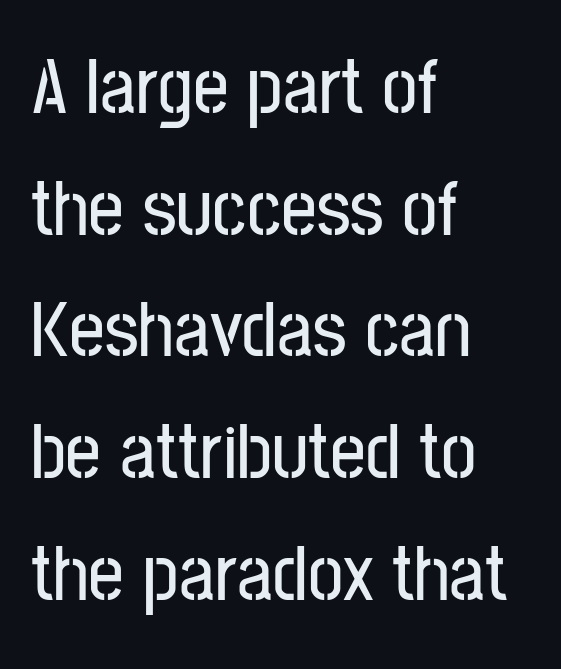
The image shows 79 px condensed sans-serif type, upright; set left-aligned, normal line spacing (1.54x), normal letter spacing, not underlined; low stroke contrast and a medium x-height.
